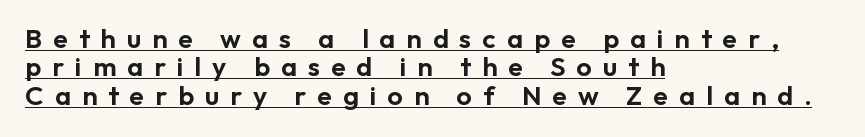
The typography opts for an upright posture over an oblique one. The space between consecutive lines is stingy. Spacing between characters has been opened up far beyond the box default. The string is rendered with underlining switched on. A student would call this left alignment; a typographer would say flush left, rag right.
